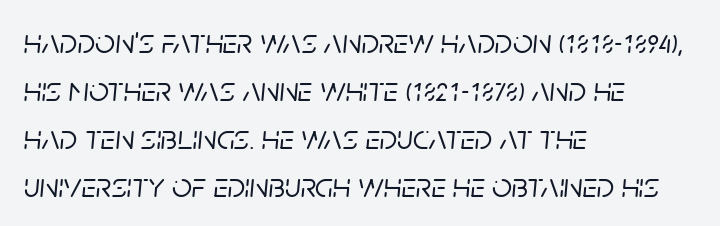
Q: Is the text italic (slanted)? A: Yes, it leans right by about 5 degrees.
Q: Is the text underlined? A: No.
Q: How is the paragraph aligned? A: Left-aligned.
Q: Is the spacing between letters normal or unusually wide? A: Normal.
Q: Is the spacing between lines tight, normal or loose? A: Normal.
Q: Width (condensed, normal, or wide)? A: Normal.
Q: Stroke contrast? A: Low.
Q: x-height? A: Large.
Q: Monospaced? A: No.
